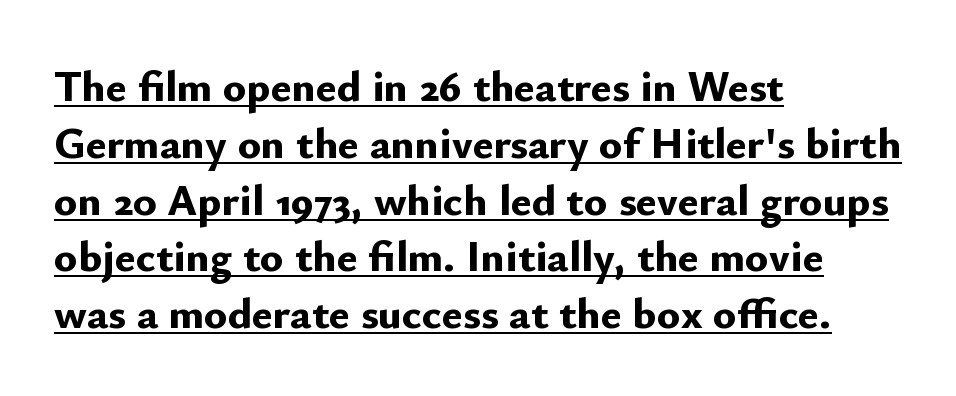
The image shows 44 px bold sans-serif type, upright; set left-aligned, normal line spacing (1.29x), normal letter spacing, underlined; low stroke contrast and a small x-height.
